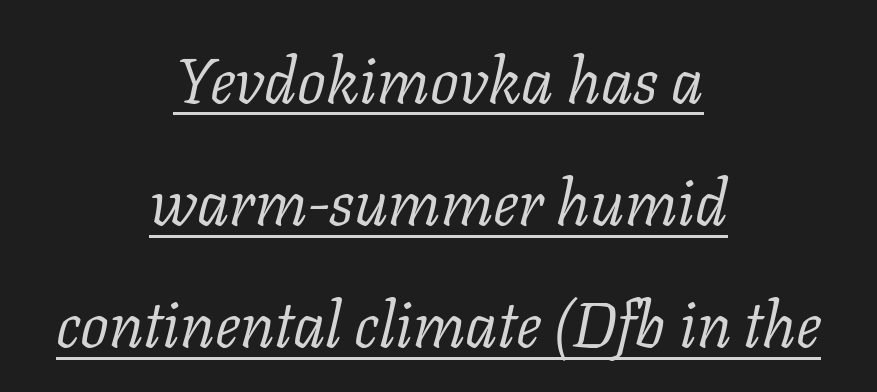
Q: Is the text bold? A: No.
Q: Is the text italic (slanted)? A: Yes, it leans right by about 11 degrees.
Q: Is the typeface a serif or a sans-serif typeface? A: Serif.
Q: Is the text underlined? A: Yes.
Q: How is the paragraph aligned? A: Centered.
Q: Is the spacing between letters normal or unusually wide? A: Normal.
Q: Is the spacing between lines tight, normal or loose? A: Loose.
Q: Width (condensed, normal, or wide)? A: Normal.
Q: Stroke contrast? A: Low.
Q: x-height? A: Medium.
Q: Monospaced? A: No.
